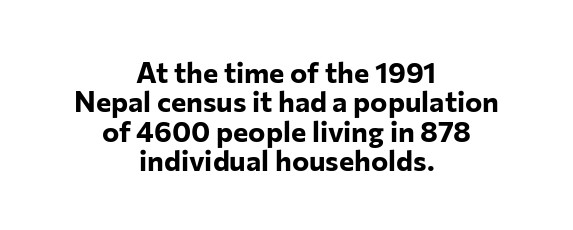
Alignment: centered. Looks like regular typesetting: each glyph gets only the width it needs. The vertical gap from one line to the next is small. Font category for this specimen: sans-serif.
